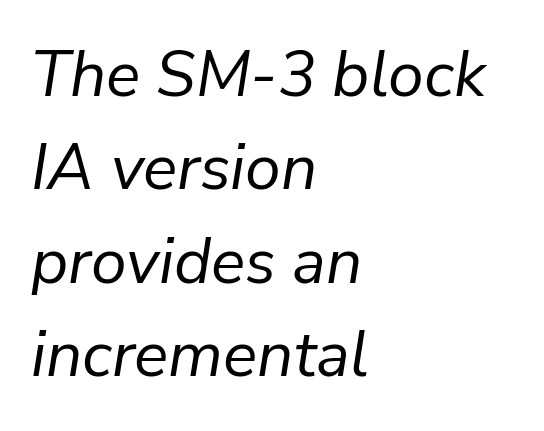
Short and long lines alike share a common starting point at left. The letters advance in unequal steps, a hallmark of proportional type. Between one letter and the next there's only the usual sliver of space. A typesetter would mark this as italic.
